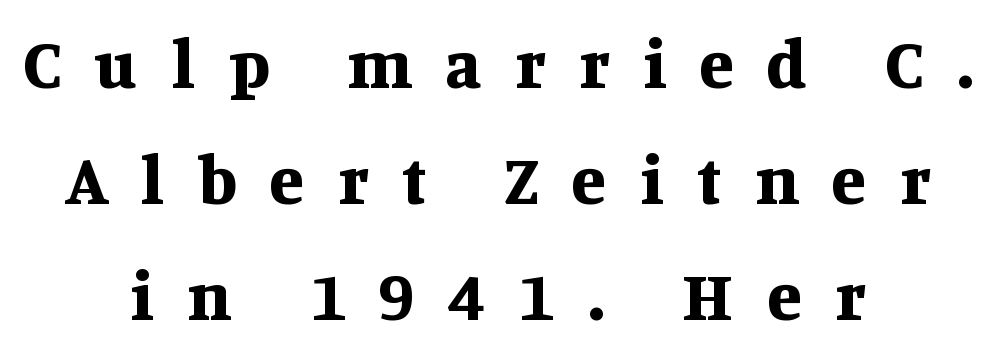
Q: Is the text bold? A: Yes.
Q: Is the text italic (slanted)? A: No, it is upright.
Q: Is the typeface a serif or a sans-serif typeface? A: Serif.
Q: Is the text underlined? A: No.
Q: How is the paragraph aligned? A: Centered.
Q: Is the spacing between letters normal or unusually wide? A: Unusually wide.
Q: Is the spacing between lines tight, normal or loose? A: Normal.
Q: Width (condensed, normal, or wide)? A: Normal.
Q: Stroke contrast? A: Medium.
Q: x-height? A: Large.
Q: Monospaced? A: No.
